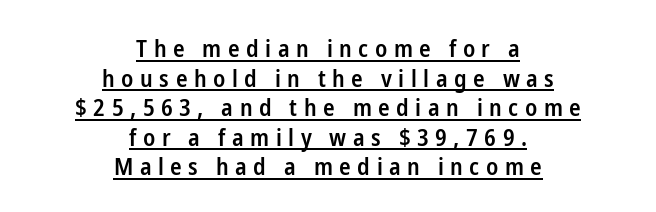
The paragraph shown floats in the horizontal middle. The type sits square on the baseline with zero lean. The string is rendered with underlining switched on. Typesetter's note: demi weight, one step under bold. This rendering widens character spacing well past its baseline value.
